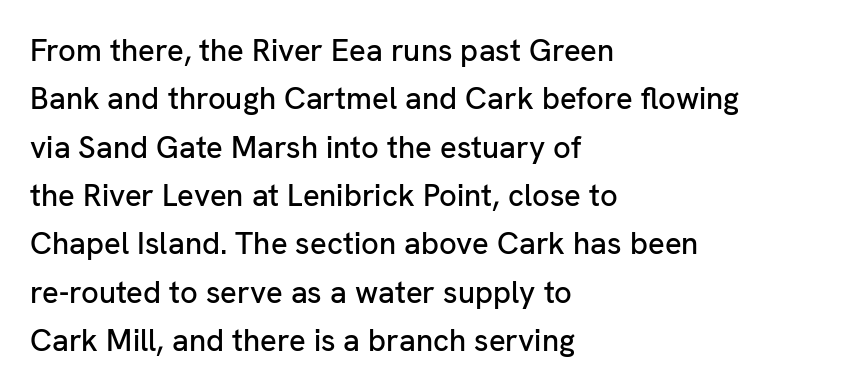
{"serif": "no", "italic": "no", "width": "normal", "stroke_contrast": "low", "x_height": "medium", "monospaced": "no", "underline": "no", "align": "left", "line_spacing": "normal", "line_spacing_ratio": 1.56, "letter_spacing": "normal", "letter_spacing_em": 0.0, "glyph_px": 31}
